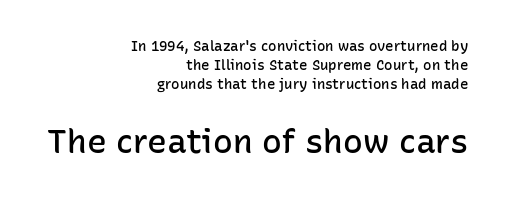
Slightly chunky letters — semibold, I'd say, not full bold. Serifs: no, the terminals of the letterforms are clean. Compared with typical body copy, the letter spacing here is the same. You could not count columns in this text — the font is proportionally spaced. The specimen omits any rule beneath the text block's lines.
